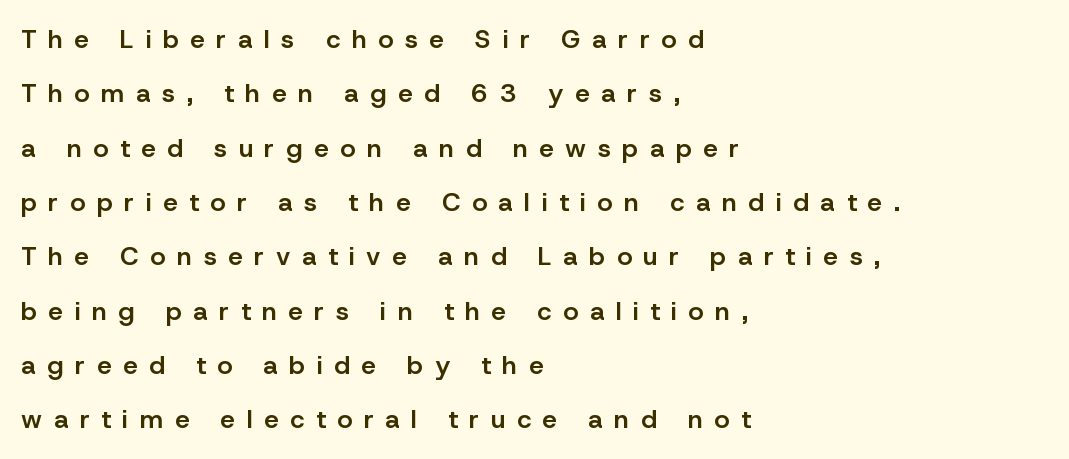
{"italic": "no", "bold": "semi", "underline": "no", "align": "left", "line_spacing": "loose", "line_spacing_ratio": 2.09, "letter_spacing": "wide", "letter_spacing_em": 0.45, "glyph_px": 26}
